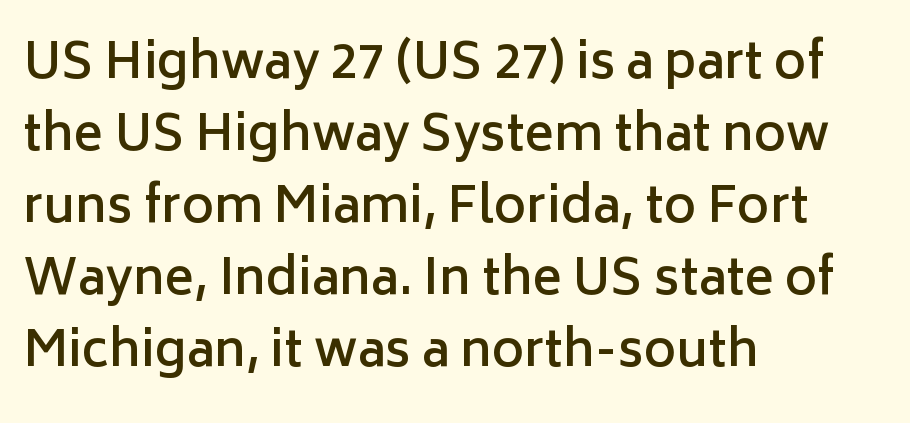
{"serif": "no", "italic": "no", "bold": "semi", "weight": "semibold", "width": "normal", "stroke_contrast": "low", "x_height": "medium", "monospaced": "no", "underline": "no", "align": "left", "line_spacing": "normal", "line_spacing_ratio": 1.47, "letter_spacing": "normal", "letter_spacing_em": 0.0, "glyph_px": 49}
